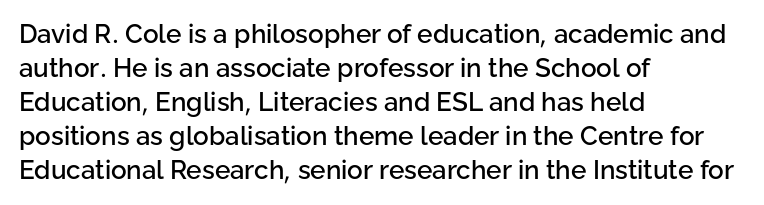
The image shows 26 px text type, upright; set left-aligned, normal line spacing (1.31x), normal letter spacing, not underlined.
